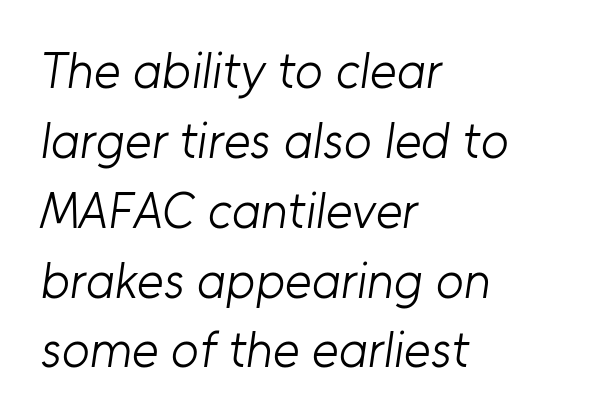
Q: Is the text bold? A: No.
Q: Is the typeface a serif or a sans-serif typeface? A: Sans-serif.
Q: Is the text underlined? A: No.
Q: How is the paragraph aligned? A: Left-aligned.
Q: Is the spacing between letters normal or unusually wide? A: Normal.
Q: Is the spacing between lines tight, normal or loose? A: Normal.
Q: Width (condensed, normal, or wide)? A: Normal.
Q: Stroke contrast? A: Low.
Q: x-height? A: Medium.
Q: Monospaced? A: No.
